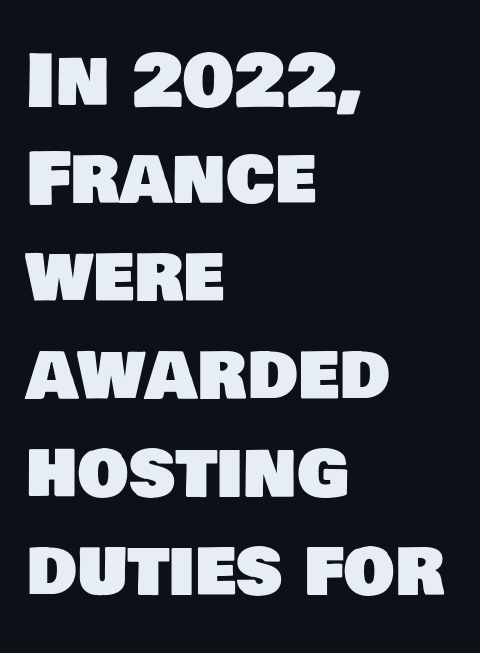
Q: Is the typeface a serif or a sans-serif typeface? A: Sans-serif.
Q: Is the text underlined? A: No.
Q: How is the paragraph aligned? A: Left-aligned.
Q: Is the spacing between letters normal or unusually wide? A: Normal.
Q: Is the spacing between lines tight, normal or loose? A: Normal.
Q: Width (condensed, normal, or wide)? A: Normal.
Q: Stroke contrast? A: Low.
Q: x-height? A: Large.
Q: Monospaced? A: No.
